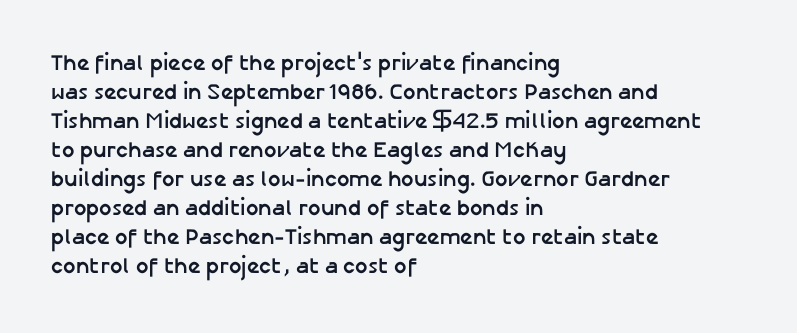
Q: Is the text bold? A: Yes.
Q: Is the text italic (slanted)? A: No, it is upright.
Q: Is the text underlined? A: No.
Q: How is the paragraph aligned? A: Left-aligned.
Q: Is the spacing between letters normal or unusually wide? A: Normal.
Q: Is the spacing between lines tight, normal or loose? A: Normal.
